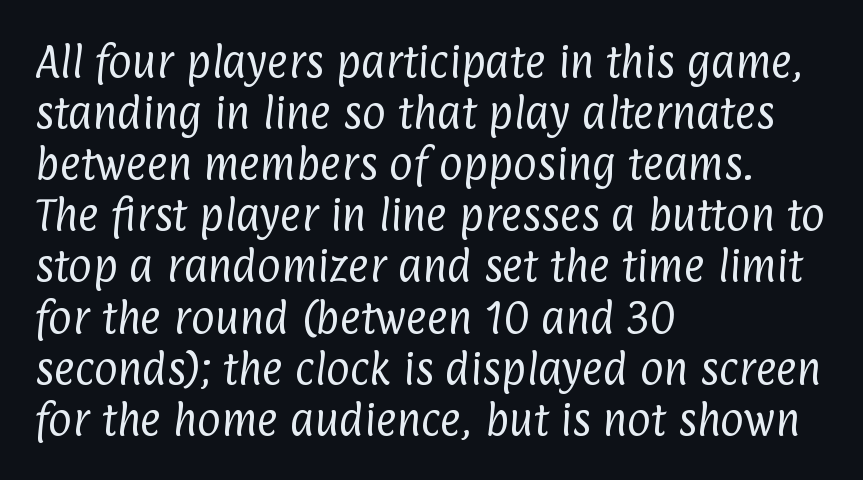
{"serif": "no", "bold": "no", "weight": "regular", "width": "condensed", "stroke_contrast": "low", "x_height": "medium", "monospaced": "no", "underline": "no", "align": "left", "line_spacing": "normal", "line_spacing_ratio": 1.42, "letter_spacing": "normal", "letter_spacing_em": 0.0, "glyph_px": 36}
